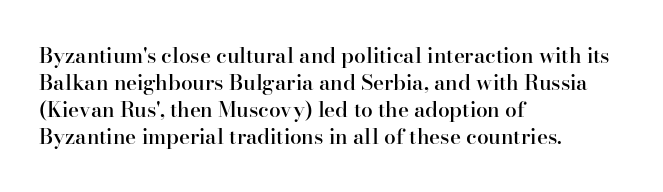
The image shows 21 px text type, upright; set left-aligned, normal line spacing (1.28x), normal letter spacing, not underlined.
